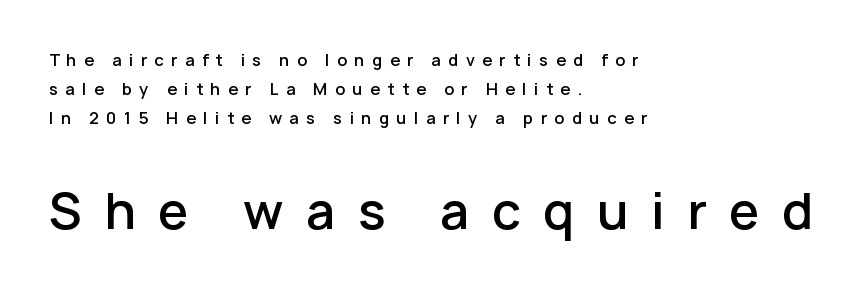
{"serif": "no", "italic": "no", "bold": "semi", "weight": "semibold", "width": "normal", "stroke_contrast": "low", "x_height": "medium", "monospaced": "no", "underline": "no", "align": "left", "line_spacing_ratio": 1.82, "letter_spacing": "wide", "letter_spacing_em": 0.46, "larger_block": "second", "size_ratio": 3.06, "glyph_px": 49}
